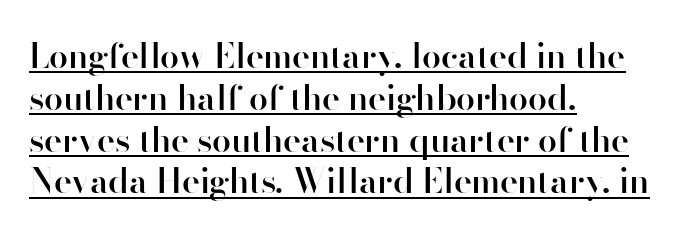
Q: Is the text bold? A: Semi-bold.
Q: Is the text italic (slanted)? A: No, it is upright.
Q: Is the typeface a serif or a sans-serif typeface? A: Sans-serif.
Q: Is the text underlined? A: Yes.
Q: How is the paragraph aligned? A: Left-aligned.
Q: Is the spacing between letters normal or unusually wide? A: Normal.
Q: Width (condensed, normal, or wide)? A: Normal.
Q: Stroke contrast? A: High.
Q: x-height? A: Small.
Q: Monospaced? A: No.
